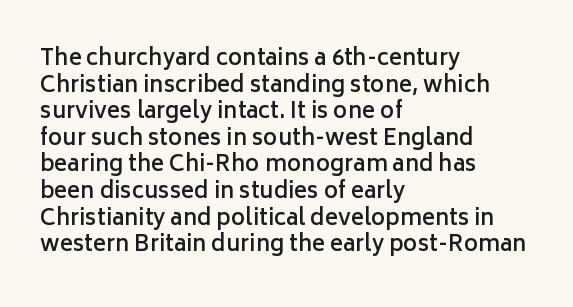
{"italic": "no", "bold": "semi", "underline": "no", "align": "left", "line_spacing_ratio": 1.21, "letter_spacing": "normal", "letter_spacing_em": 0.0, "glyph_px": 22}
